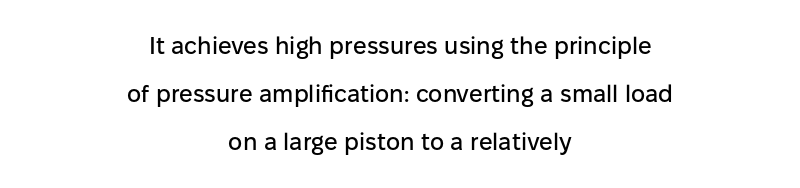
The image shows 24 px text type, upright; set centered, loose line spacing (2.01x), normal letter spacing, not underlined.
